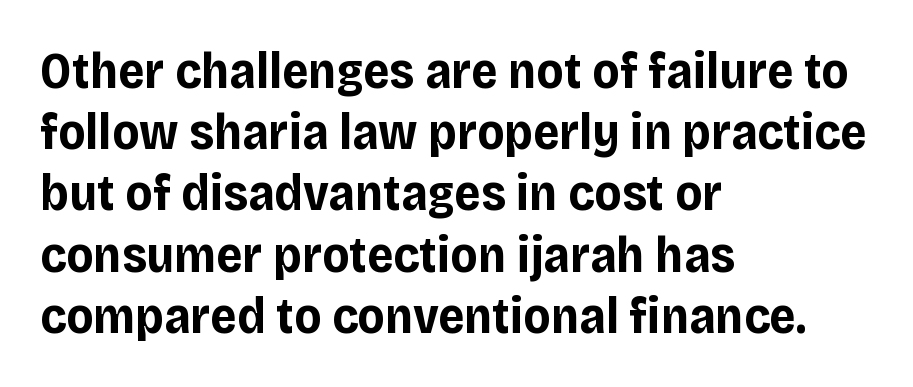
{"serif": "no", "italic": "no", "bold": "yes", "weight": "bold", "width": "normal", "stroke_contrast": "low", "x_height": "large", "monospaced": "no", "underline": "no", "align": "left", "line_spacing_ratio": 1.2, "letter_spacing": "normal", "letter_spacing_em": 0.0, "glyph_px": 51}
